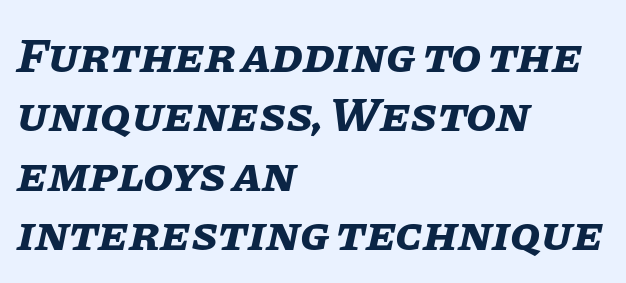
{"italic": "yes", "lean": "right", "slant_degrees": 11, "bold": "yes", "weight": "bold", "width": "normal", "stroke_contrast": "low", "x_height": "large", "monospaced": "no", "underline": "no", "align": "left", "line_spacing_ratio": 1.21, "letter_spacing": "normal", "letter_spacing_em": 0.0, "glyph_px": 49}
